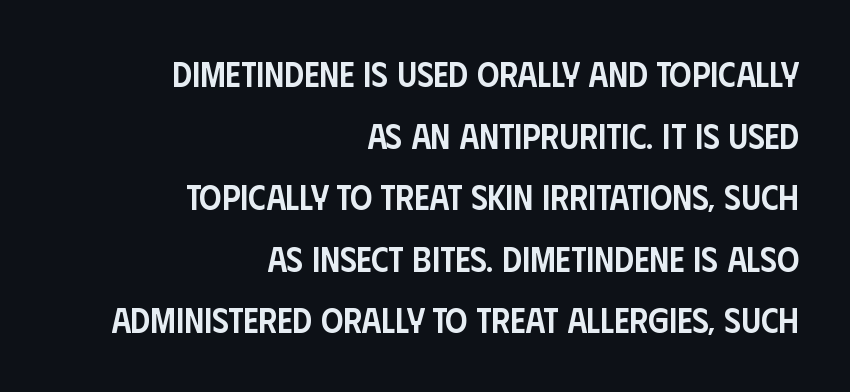
A bare baseline throughout the passage. Serif or sans? Sans — the stroke terminals are bare. The gaps between neighbouring characters are ordinary and unremarkable. Quick note: not italic, upright. Which margin do the lines hug? The right one — the left edge is uneven. Weight: semibold (demi).
